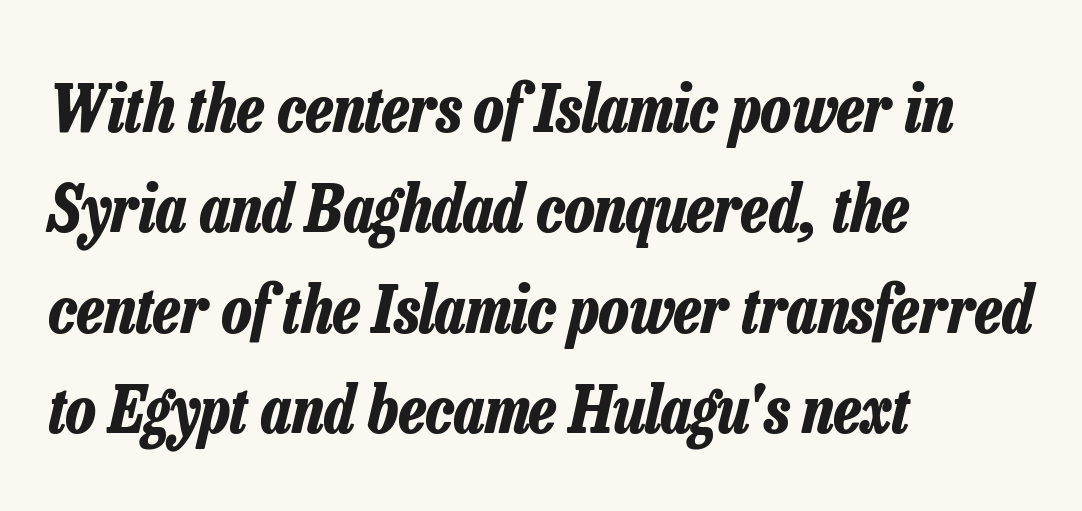
{"italic": "yes", "lean": "right", "slant_degrees": 13, "bold": "yes", "weight": "bold", "width": "condensed", "stroke_contrast": "low", "x_height": "medium", "monospaced": "no", "underline": "no", "align": "left", "line_spacing": "normal", "line_spacing_ratio": 1.52, "letter_spacing": "normal", "letter_spacing_em": 0.0, "glyph_px": 66}
